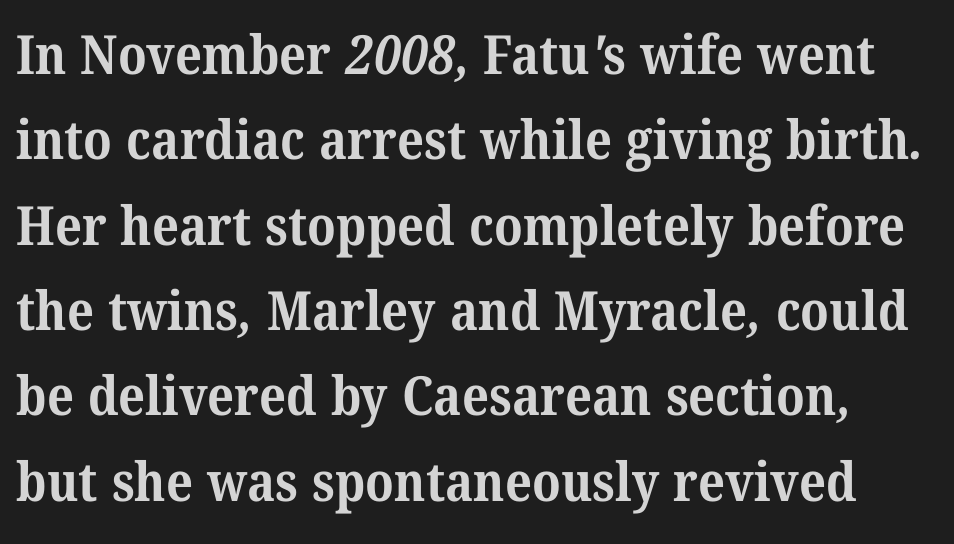
Observe the ordinary spacing: letters are neighbours, not strangers. This sample has the flowing, uneven cadence of proportional lettering. This is heavy type, rendered in bold. The words here are not underlined. Regarding serifs, this sample has them. Line spacing here is normal.
